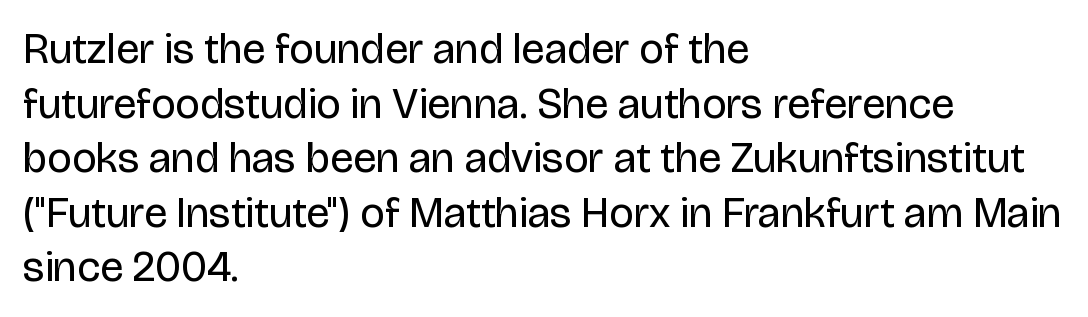
{"serif": "no", "italic": "no", "bold": "no", "weight": "regular", "width": "normal", "stroke_contrast": "low", "x_height": "large", "monospaced": "no", "underline": "no", "align": "left", "line_spacing": "normal", "line_spacing_ratio": 1.27, "letter_spacing": "normal", "letter_spacing_em": 0.0, "glyph_px": 43}
